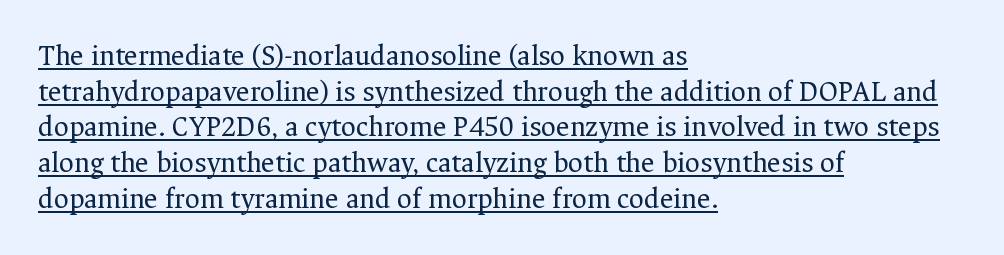
Q: Is the text bold? A: No.
Q: Is the text italic (slanted)? A: No, it is upright.
Q: Is the typeface a serif or a sans-serif typeface? A: Serif.
Q: Is the text underlined? A: Yes.
Q: How is the paragraph aligned? A: Left-aligned.
Q: Is the spacing between letters normal or unusually wide? A: Normal.
Q: Width (condensed, normal, or wide)? A: Normal.
Q: Stroke contrast? A: Medium.
Q: x-height? A: Medium.
Q: Monospaced? A: No.
